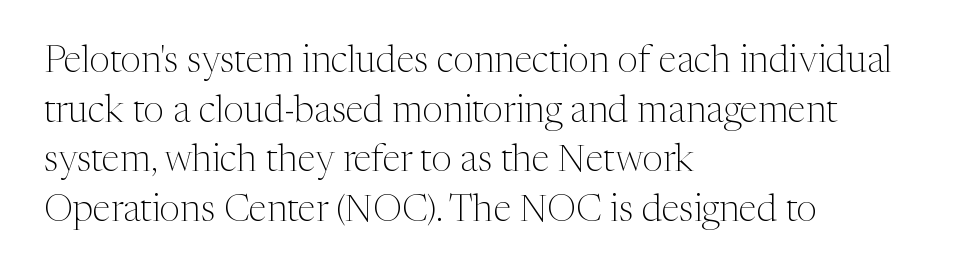
Q: Is the text bold? A: No.
Q: Is the text italic (slanted)? A: No, it is upright.
Q: Is the typeface a serif or a sans-serif typeface? A: Serif.
Q: Is the text underlined? A: No.
Q: How is the paragraph aligned? A: Left-aligned.
Q: Is the spacing between letters normal or unusually wide? A: Normal.
Q: Is the spacing between lines tight, normal or loose? A: Normal.
Q: Width (condensed, normal, or wide)? A: Normal.
Q: Stroke contrast? A: Medium.
Q: x-height? A: Medium.
Q: Monospaced? A: No.
